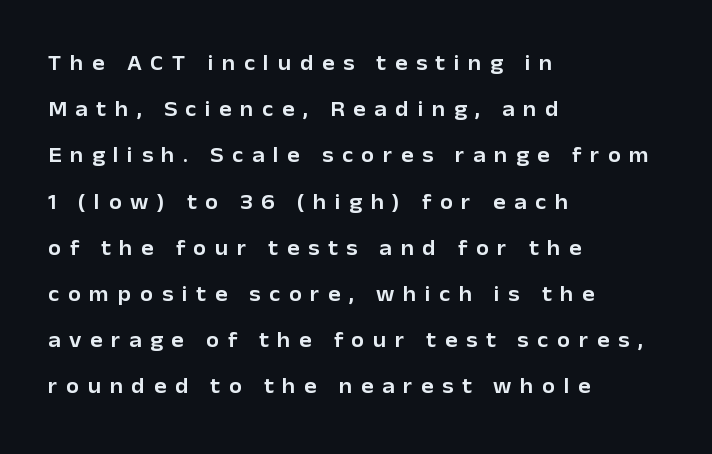
Q: Is the text italic (slanted)? A: No, it is upright.
Q: Is the text underlined? A: No.
Q: How is the paragraph aligned? A: Left-aligned.
Q: Is the spacing between letters normal or unusually wide? A: Unusually wide.
Q: Is the spacing between lines tight, normal or loose? A: Loose.
